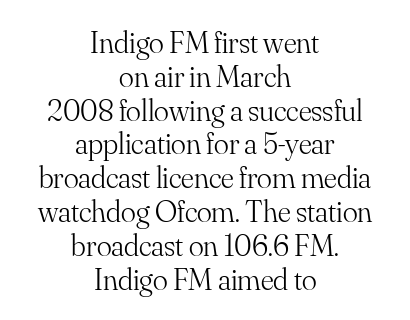
The image shows 31 px light serif type, upright; set centered, tight line spacing (1.09x), normal letter spacing, not underlined; medium stroke contrast and a small x-height.
